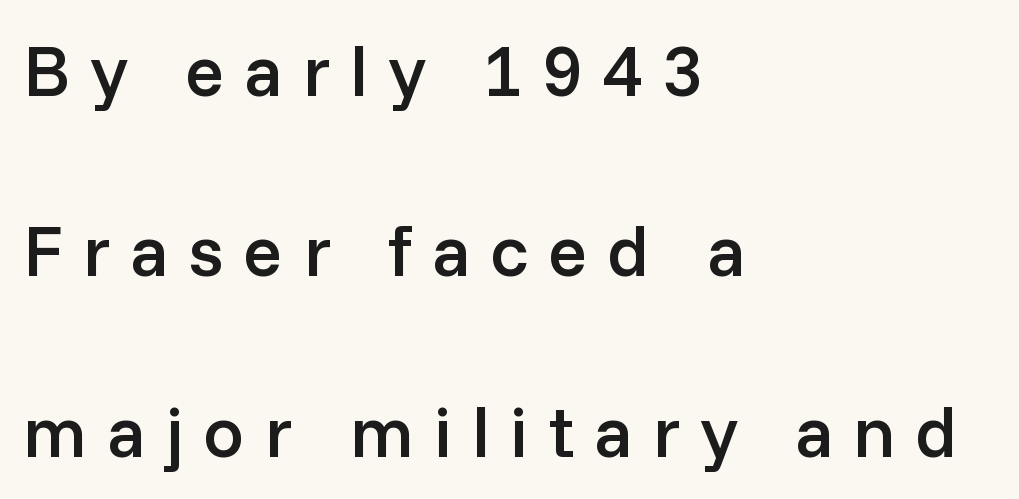
{"serif": "no", "italic": "no", "bold": "semi", "weight": "semibold", "width": "normal", "stroke_contrast": "low", "x_height": "medium", "monospaced": "no", "underline": "no", "align": "left", "line_spacing": "loose", "line_spacing_ratio": 2.47, "letter_spacing": "wide", "letter_spacing_em": 0.27, "glyph_px": 73}
